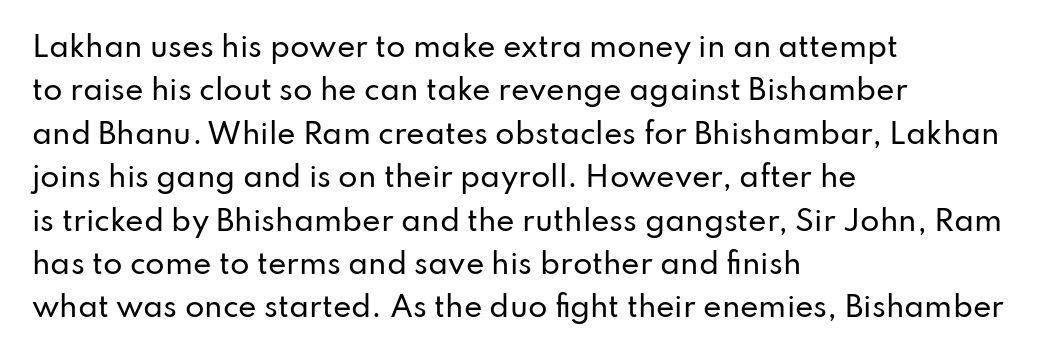
Normally led — the rows are evenly, conventionally spaced. Spacing between characters is what you'd get straight out of the box. The ragged edge is on the right, which tells us the setting is flush left. Note the varied advance widths — an 'i' is clearly narrower than an 'm'. Quick note: underline off. In terms of letterform style, serifs are entirely absent.
